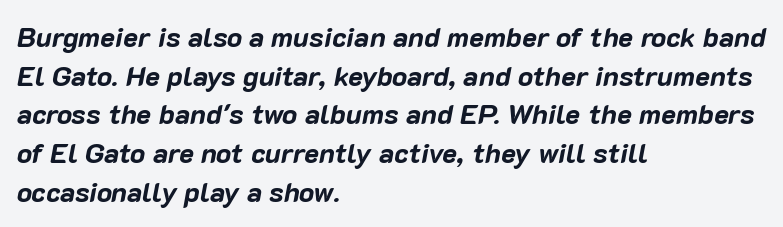
The image shows 28 px bold type, italic (leaning right); set left-aligned, normal line spacing (1.38x), normal letter spacing, not underlined; low stroke contrast and a medium x-height.
